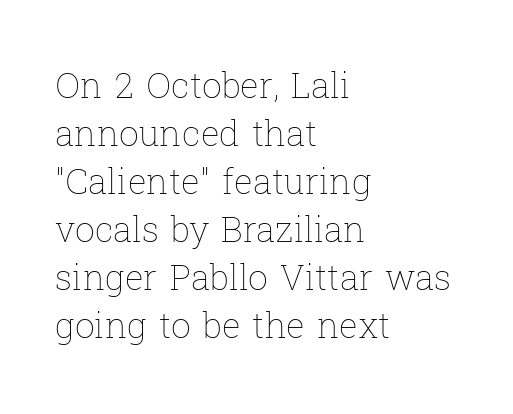
The image shows 35 px thin type, upright; set left-aligned, normal line spacing (1.37x), normal letter spacing, not underlined; low stroke contrast and a medium x-height.
